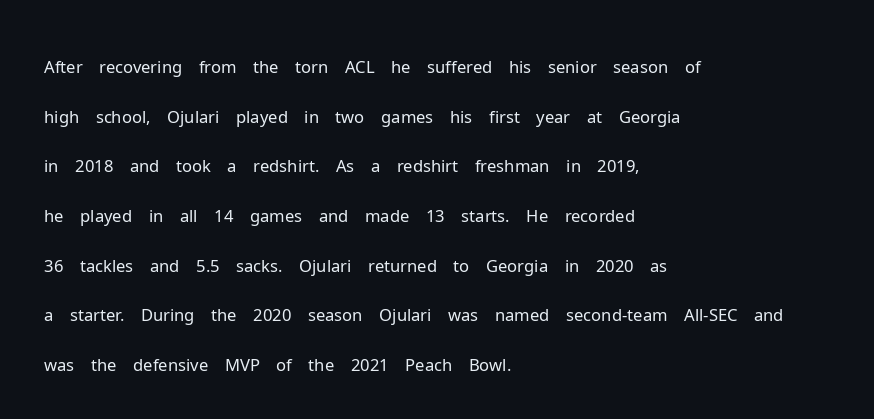
Q: Is the text bold? A: No.
Q: Is the text italic (slanted)? A: No, it is upright.
Q: Is the typeface a serif or a sans-serif typeface? A: Sans-serif.
Q: Is the text underlined? A: No.
Q: How is the paragraph aligned? A: Left-aligned.
Q: Is the spacing between letters normal or unusually wide? A: Normal.
Q: Is the spacing between lines tight, normal or loose? A: Normal.
Q: Width (condensed, normal, or wide)? A: Normal.
Q: Stroke contrast? A: Low.
Q: x-height? A: Medium.
Q: Monospaced? A: No.
